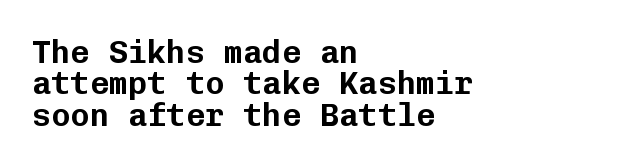
The image shows 32 px sans-serif type, upright, monospaced; set left-aligned, tight line spacing (0.98x), normal letter spacing, not underlined; low stroke contrast and a medium x-height.
